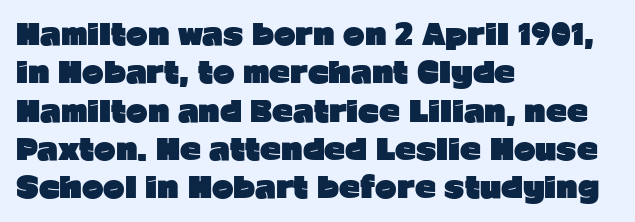
Q: Is the text bold? A: Yes.
Q: Is the text italic (slanted)? A: No, it is upright.
Q: Is the typeface a serif or a sans-serif typeface? A: Sans-serif.
Q: Is the text underlined? A: No.
Q: How is the paragraph aligned? A: Left-aligned.
Q: Is the spacing between letters normal or unusually wide? A: Normal.
Q: Is the spacing between lines tight, normal or loose? A: Normal.
Q: Width (condensed, normal, or wide)? A: Normal.
Q: Stroke contrast? A: Low.
Q: x-height? A: Medium.
Q: Monospaced? A: No.
